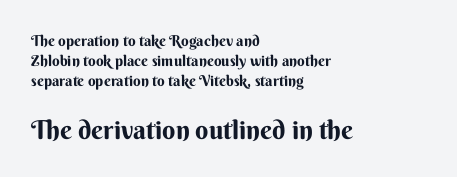
Anything drawn beneath the words? Only blank space. The rendering keeps characters at their native spacing. Visually, the bottom section dominates because its glyphs are scaled up. The lines sit at an ordinary, default distance from one another.
